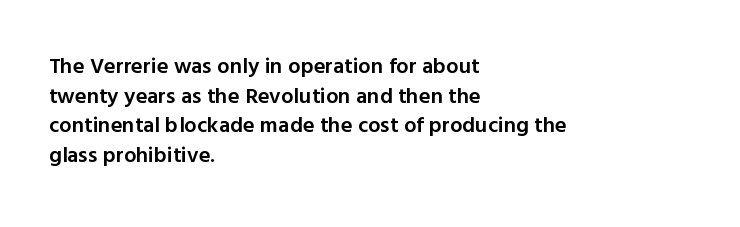
{"italic": "no", "bold": "semi", "underline": "no", "align": "left", "line_spacing": "normal", "line_spacing_ratio": 1.35, "letter_spacing": "normal", "letter_spacing_em": 0.0, "glyph_px": 22}
